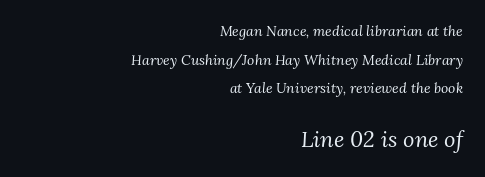
The image shows 22 px text type, italic (leaning right); set right-aligned, loose line spacing (2.04x), normal letter spacing, not underlined; the second (bottom) block is 1.57x larger.
